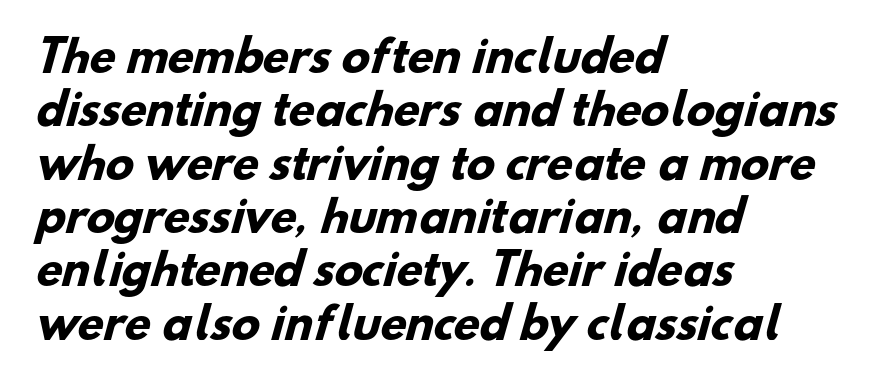
Check where the strokes stop: nothing finishes them off — pure sans. Anything drawn beneath the words? Only blank space. The passage shown is typed in a proportional face where columns would drift. The lines are quadded left. This block has exactly the height ordinary leading produces.
